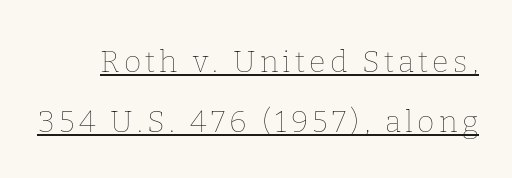
You could fit nearly another row in the gap between these rows. Stem width sits at or under what a default text font uses. This sample uses an upright cut, with every glyph sitting square on the baseline. The face used here is proportionally spaced, like ordinary book or web type.
